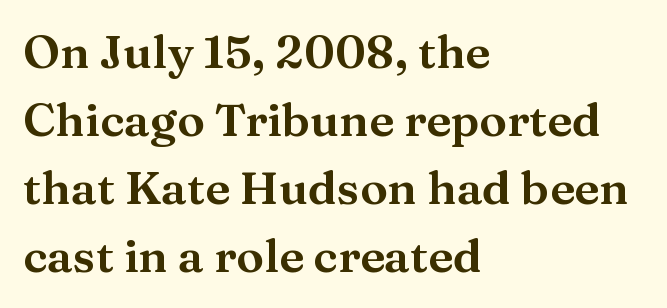
Compared with typical paragraphs, the rows here are spaced about the same. Do the characters align in a grid? No, the font is proportional. The rendering keeps characters at their native spacing. The font's upright variant was chosen for this text.
